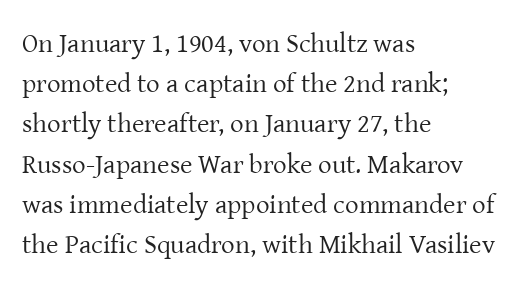
Q: Is the text bold? A: No.
Q: Is the text italic (slanted)? A: No, it is upright.
Q: Is the text underlined? A: No.
Q: How is the paragraph aligned? A: Left-aligned.
Q: Is the spacing between letters normal or unusually wide? A: Normal.
Q: Is the spacing between lines tight, normal or loose? A: Normal.
